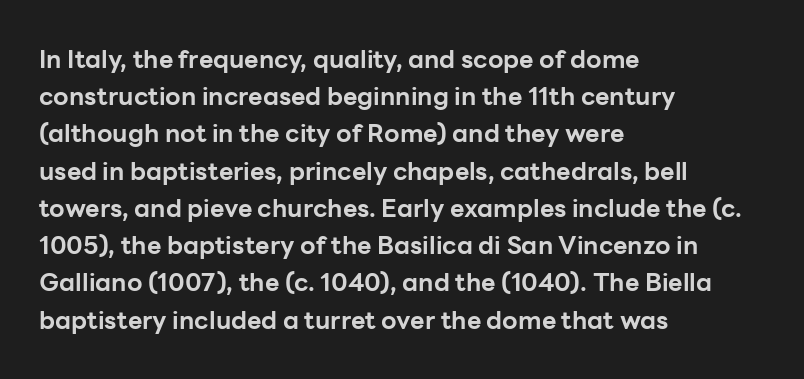
The image shows 25 px bold type, upright; set left-aligned, normal line spacing (1.49x), normal letter spacing, not underlined.
